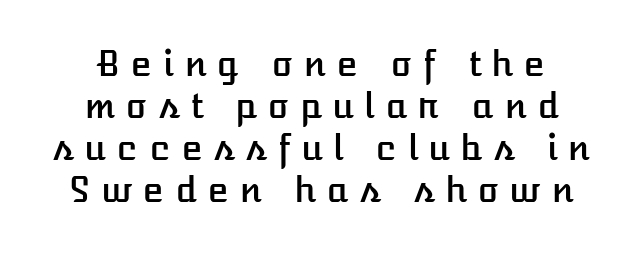
{"italic": "no", "width": "normal", "stroke_contrast": "low", "x_height": "medium", "monospaced": "no", "underline": "no", "align": "center", "line_spacing_ratio": 1.2, "letter_spacing": "wide", "letter_spacing_em": 0.3, "glyph_px": 35}
